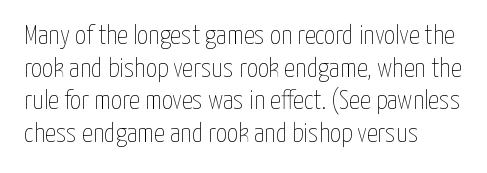
What stands out about the letter spacing? Nothing — it is the standard amount. This is not heavy type; no bold has been used. Just letters on the line, the space beneath them empty. Notice how the stems are strictly vertical — no italics here. This rendering uses left alignment, leaving the right contour irregular.
